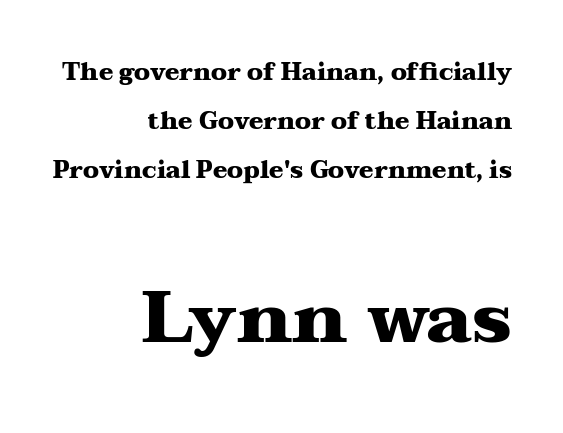
Do the letters lean? They stand straight. Any mark beneath the type? The region is blank. Reading down the block, your eye finds every line finishing at a fixed right position. Students, note that the glyphs here touch the page at normal intervals.
